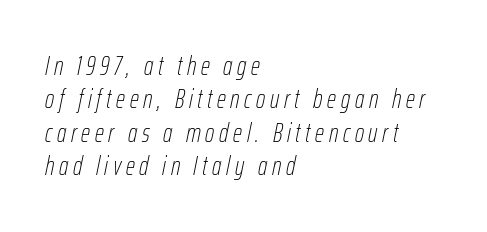
This sample uses an oblique cut, with every glyph tilted off the vertical. A typesetter would call this leading conventional body-copy spacing. Horizontal alignment here is leftward, the default for most running prose. Clear beneath every line of the passage. No chunkiness to these letters — they're not bold.
